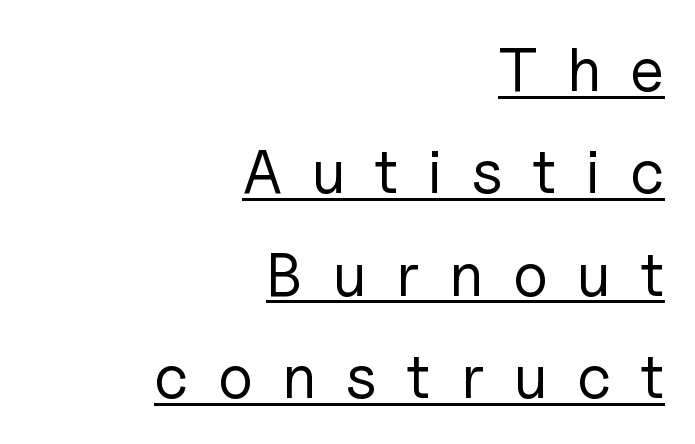
Q: Is the text bold? A: No.
Q: Is the text italic (slanted)? A: No, it is upright.
Q: Is the typeface a serif or a sans-serif typeface? A: Sans-serif.
Q: Is the text underlined? A: Yes.
Q: How is the paragraph aligned? A: Right-aligned.
Q: Is the spacing between letters normal or unusually wide? A: Unusually wide.
Q: Is the spacing between lines tight, normal or loose? A: Normal.
Q: Width (condensed, normal, or wide)? A: Normal.
Q: Stroke contrast? A: Low.
Q: x-height? A: Medium.
Q: Monospaced? A: No.
